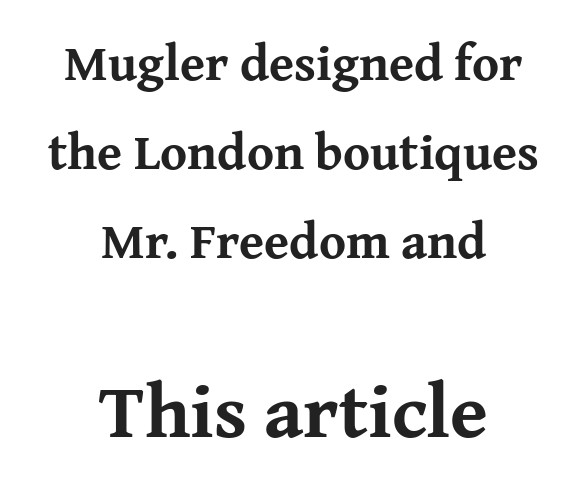
{"serif": "yes", "italic": "no", "bold": "yes", "weight": "bold", "width": "normal", "stroke_contrast": "medium", "x_height": "medium", "monospaced": "no", "underline": "no", "align": "center", "line_spacing_ratio": 1.75, "letter_spacing": "normal", "letter_spacing_em": 0.0, "larger_block": "second", "size_ratio": 1.51, "glyph_px": 77}
